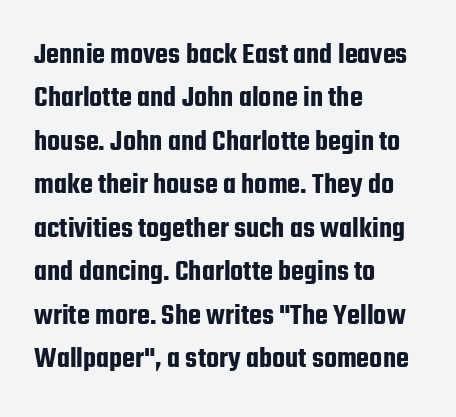
Q: Is the text italic (slanted)? A: No, it is upright.
Q: Is the typeface a serif or a sans-serif typeface? A: Sans-serif.
Q: Is the text underlined? A: No.
Q: How is the paragraph aligned? A: Left-aligned.
Q: Is the spacing between letters normal or unusually wide? A: Normal.
Q: Is the spacing between lines tight, normal or loose? A: Normal.
Q: Width (condensed, normal, or wide)? A: Condensed.
Q: Stroke contrast? A: Low.
Q: x-height? A: Medium.
Q: Monospaced? A: No.
